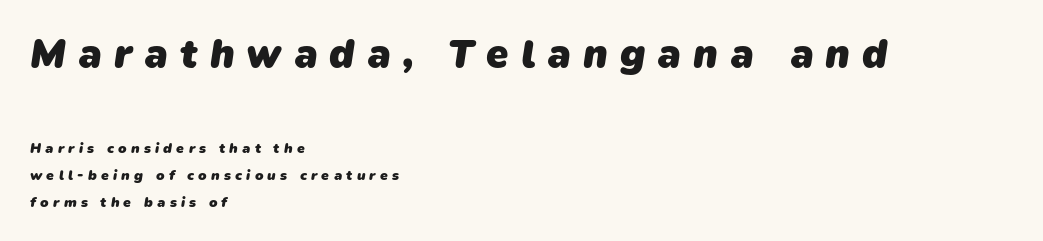
The image shows 40 px heavy sans-serif type; set left-aligned, loose line spacing (1.94x), unusually wide letter spacing (+0.3 em), not underlined; the first (top) block is 2.86x larger; low stroke contrast and a medium x-height.
